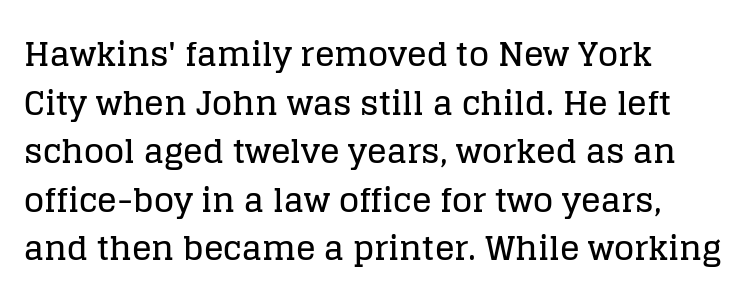
Q: Is the text italic (slanted)? A: No, it is upright.
Q: Is the typeface a serif or a sans-serif typeface? A: Serif.
Q: Is the text underlined? A: No.
Q: How is the paragraph aligned? A: Left-aligned.
Q: Is the spacing between letters normal or unusually wide? A: Normal.
Q: Is the spacing between lines tight, normal or loose? A: Normal.
Q: Width (condensed, normal, or wide)? A: Normal.
Q: Stroke contrast? A: Low.
Q: x-height? A: Large.
Q: Monospaced? A: No.
